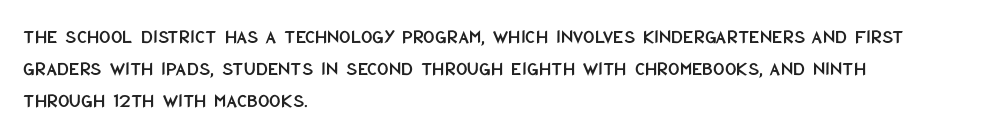
The letterforms sit shoulder to shoulder at normal distance. Ordinary non-slanted type is in use. All the whitespace from short lines collects on the right. The space between consecutive lines is moderate. The area under the type is left untouched.
